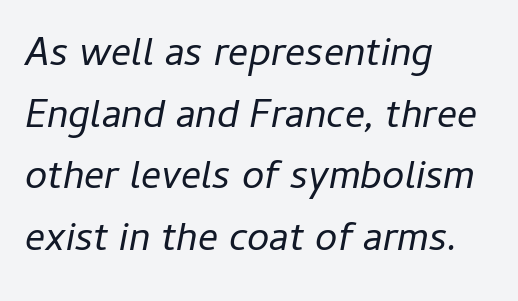
{"italic": "yes", "lean": "right", "slant_degrees": 11, "bold": "no", "weight": "regular", "width": "normal", "stroke_contrast": "low", "x_height": "medium", "monospaced": "no", "underline": "no", "align": "left", "line_spacing": "normal", "line_spacing_ratio": 1.54, "letter_spacing": "normal", "letter_spacing_em": 0.0, "glyph_px": 40}
